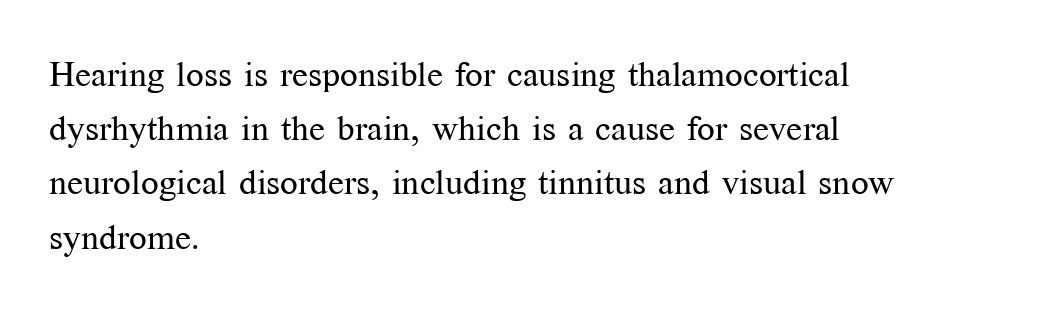
{"serif": "yes", "italic": "no", "bold": "no", "weight": "regular", "width": "normal", "stroke_contrast": "medium", "x_height": "medium", "monospaced": "no", "underline": "no", "align": "left", "line_spacing": "normal", "line_spacing_ratio": 1.55, "letter_spacing": "normal", "letter_spacing_em": 0.0, "glyph_px": 35}
